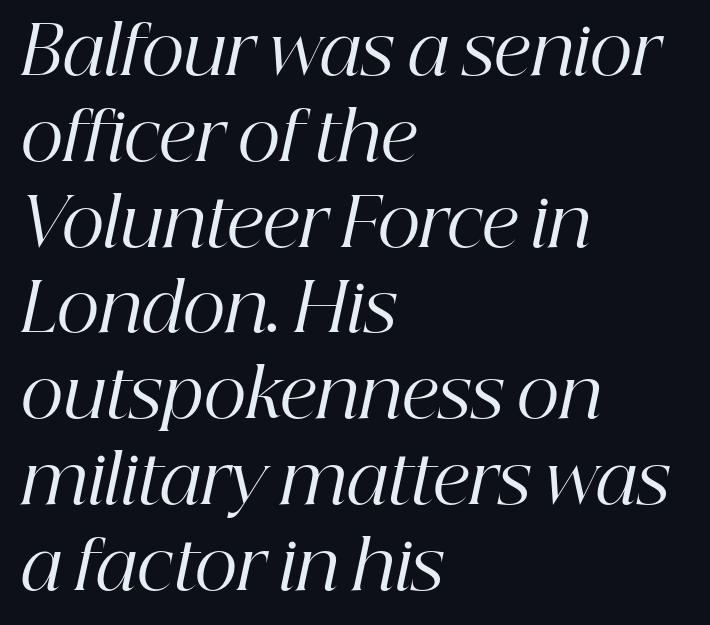
The lettering tilts uniformly, giving the passage an italic look. Examine the stroke ends and you'll spot serifs. Compared with typical paragraphs, the rows here are spaced about the same. Heft: none added — not bold. No word sits above an underline. This rendering leaves character spacing at its baseline value.
